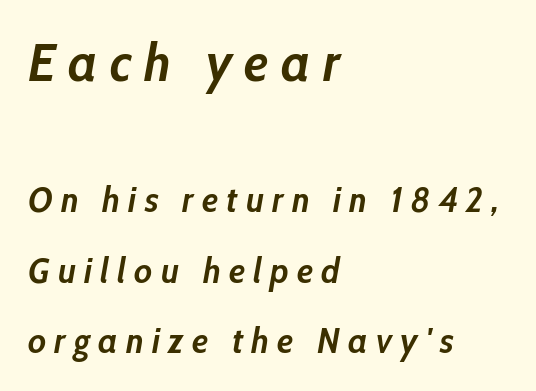
The image shows 54 px semibold, condensed type, italic (leaning right); set left-aligned, loose line spacing (1.96x), unusually wide letter spacing (+0.23 em), not underlined; the first (top) block is 1.5x larger; low stroke contrast and a medium x-height.
